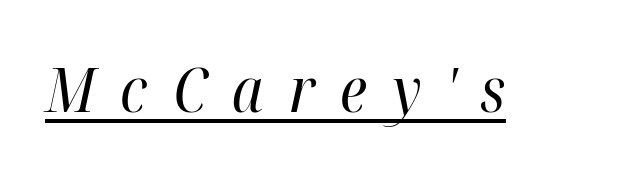
The lettering is marked with a stroke running underneath it. This rendering widens character spacing well past its baseline value. Compared with ordinary roman type, these characters are visibly tilted. Varying glyph widths throughout — classic text-font behaviour. Nothing heavy about these letters — not bold at all.
